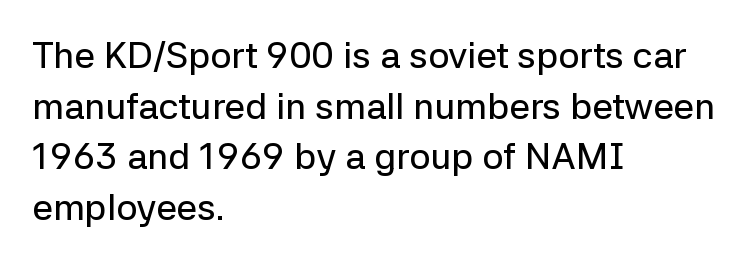
Descender tails drop into unmarked territory. If you drew a ruler down the left edge, every line would touch it. You could not count columns in this text — the font is proportionally spaced. The letters stand upright; this is a roman face.
